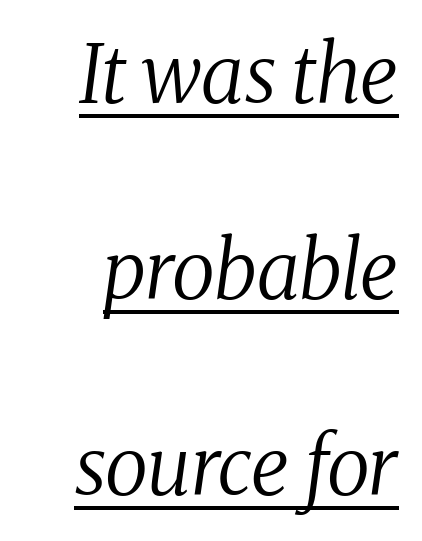
{"serif": "yes", "italic": "yes", "lean": "right", "slant_degrees": 8, "bold": "no", "weight": "regular", "width": "normal", "stroke_contrast": "medium", "x_height": "medium", "monospaced": "no", "underline": "yes", "line_spacing": "loose", "line_spacing_ratio": 2.45, "letter_spacing": "normal", "letter_spacing_em": 0.0, "glyph_px": 80}
